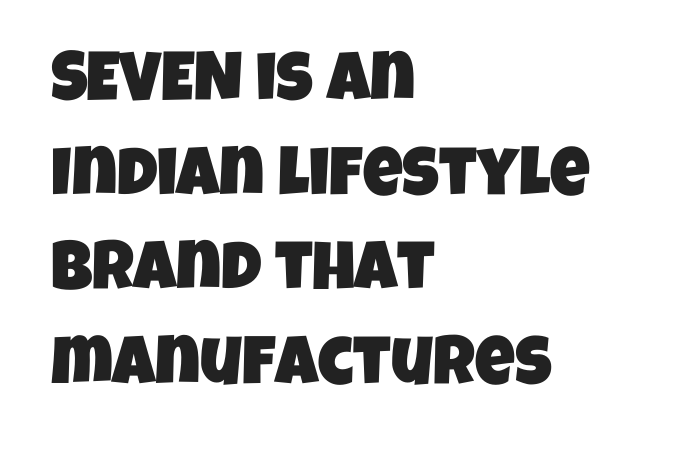
The image shows 69 px condensed sans-serif type; set left-aligned, normal line spacing (1.37x), normal letter spacing, not underlined; low stroke contrast and a large x-height.
